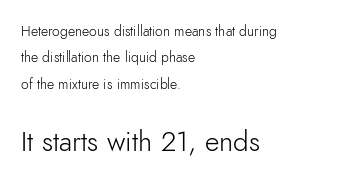
The strip under each line holds only bare page. These lines were composed using upright roman letters. Stems and bowls with no extra thickness — not bold. I'd call this a sans setting — the letters go barefoot.
